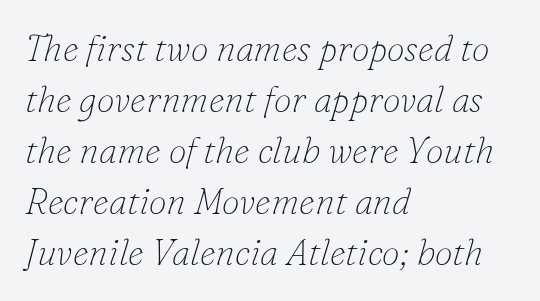
The lines sit at an ordinary, default distance from one another. Plain, unruled lines of type. The text was rendered using a seriffed face with decorative stroke endings. Each letter keeps its own natural width here, so spacing adapts to shape. This is oblique type, the kind used for emphasis or titles. The letterforms sit at book weight or below.
